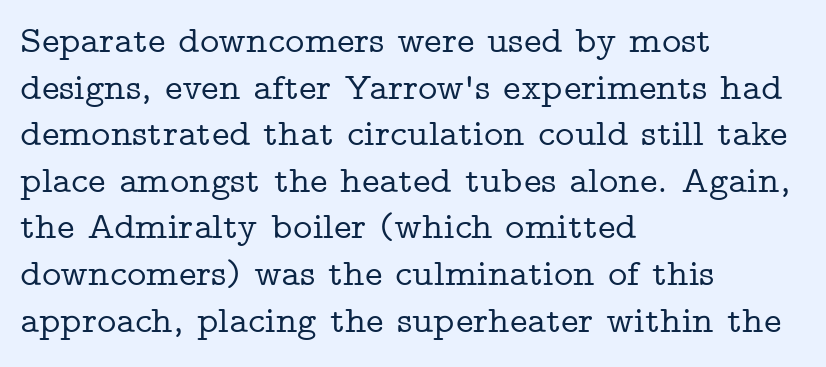
These lines are composed in type with serifs. A bare baseline throughout the passage. Regarding leading, the lines here are spaced in the standard way. Varying glyph widths throughout — classic text-font behaviour. This is the regular roman posture of the typeface.
